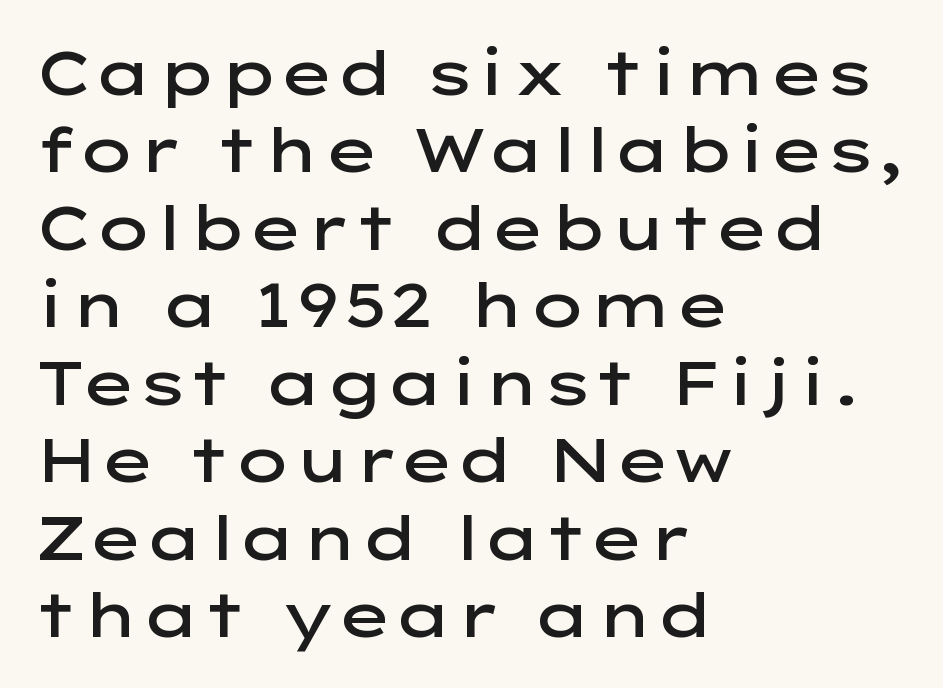
The image shows 61 px semibold, wide sans-serif type, upright; set left-aligned, normal line spacing (1.27x), normal letter spacing, not underlined; low stroke contrast and a medium x-height.
